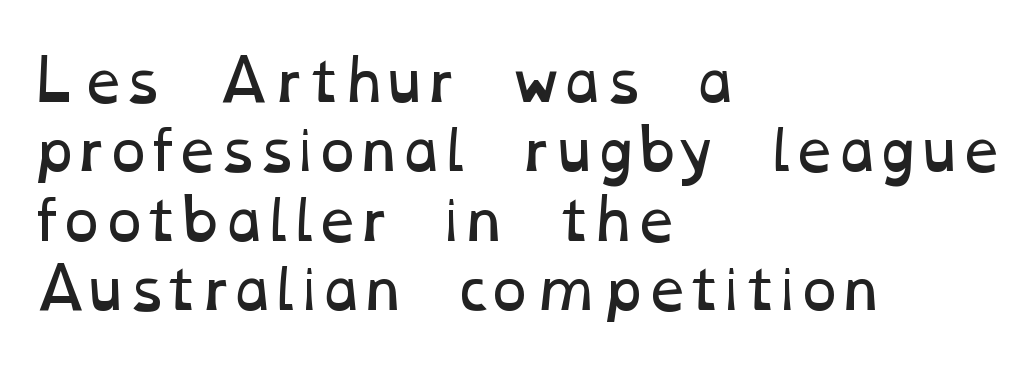
Q: Is the text bold? A: No.
Q: Is the text underlined? A: No.
Q: How is the paragraph aligned? A: Left-aligned.
Q: Is the spacing between letters normal or unusually wide? A: Normal.
Q: Width (condensed, normal, or wide)? A: Wide.
Q: Stroke contrast? A: Low.
Q: x-height? A: Medium.
Q: Monospaced? A: No.
